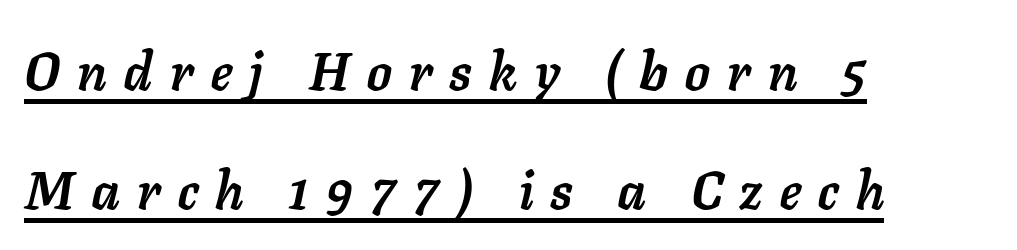
Q: Is the text bold? A: Yes.
Q: Is the text italic (slanted)? A: Yes, it leans right by about 11 degrees.
Q: Is the text underlined? A: Yes.
Q: How is the paragraph aligned? A: Left-aligned.
Q: Is the spacing between letters normal or unusually wide? A: Unusually wide.
Q: Is the spacing between lines tight, normal or loose? A: Loose.
Q: Width (condensed, normal, or wide)? A: Normal.
Q: Stroke contrast? A: Low.
Q: x-height? A: Medium.
Q: Monospaced? A: No.
